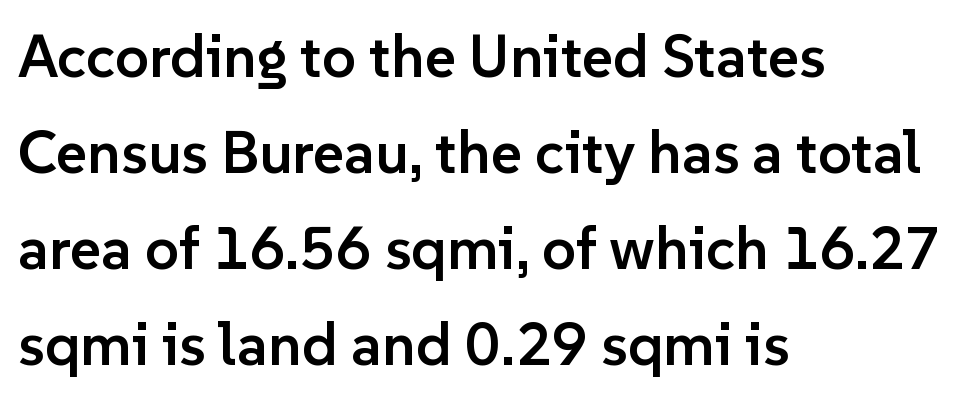
Its strokes are somewhat broadened, the hallmark of semibold type. The space beneath each line is pristine and unruled. Compared with a centered layout, this one pins lines to the left instead. The letters advance in unequal steps, a hallmark of proportional type.
